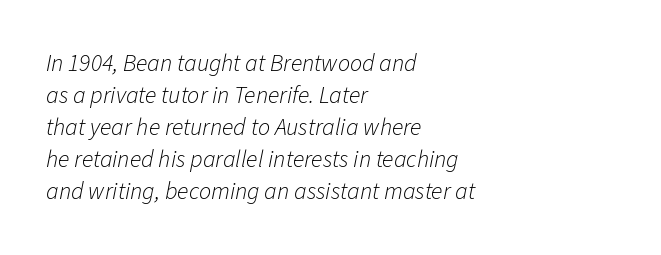
Stroke thickness stays within the range of a standard reading face or lighter. The letterforms sit shoulder to shoulder at normal distance. Underlining? Definitely not there. The lines are quadded left. Rows of type keep a routine distance in the vertical direction.
